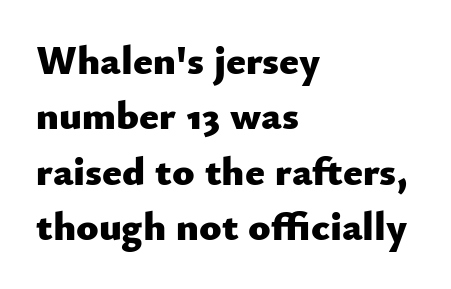
The image shows 41 px heavy sans-serif type, upright; set left-aligned, normal line spacing (1.35x), normal letter spacing, not underlined; low stroke contrast and a small x-height.
